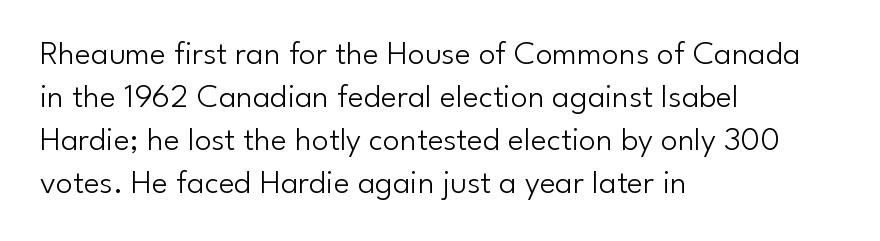
{"serif": "no", "italic": "no", "bold": "no", "weight": "light", "width": "normal", "stroke_contrast": "low", "x_height": "small", "monospaced": "no", "underline": "no", "align": "left", "line_spacing": "normal", "line_spacing_ratio": 1.26, "letter_spacing": "normal", "letter_spacing_em": 0.0, "glyph_px": 34}
